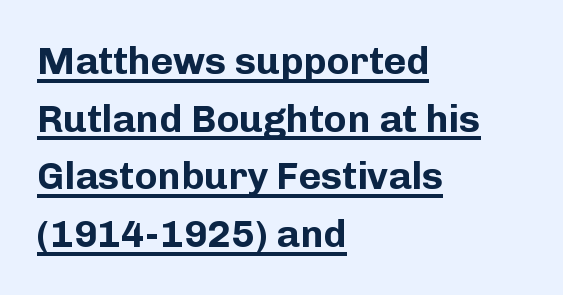
{"serif": "no", "italic": "no", "bold": "yes", "weight": "bold", "width": "normal", "stroke_contrast": "low", "x_height": "medium", "monospaced": "no", "underline": "yes", "align": "left", "line_spacing": "normal", "line_spacing_ratio": 1.48, "letter_spacing": "normal", "letter_spacing_em": 0.0, "glyph_px": 39}
